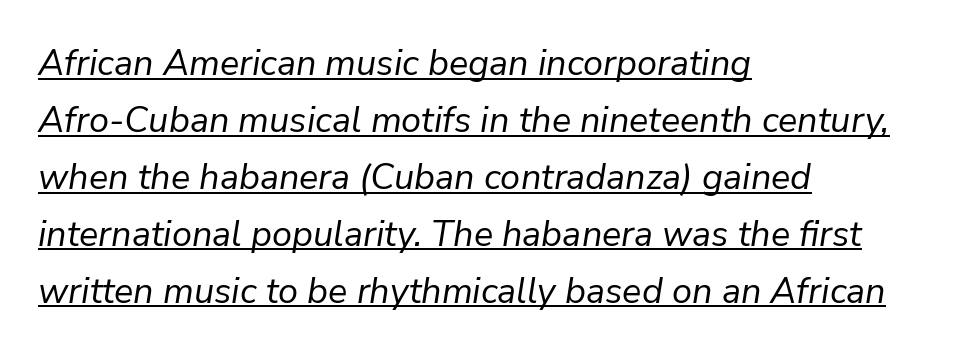
Is the block centered? No — it sits flush against the left margin. Compared with a typical body face, this is equally light or lighter still. Compared with ordinary roman type, these characters are visibly tilted. A typesetter would call this proportional, since set widths differ per character.
